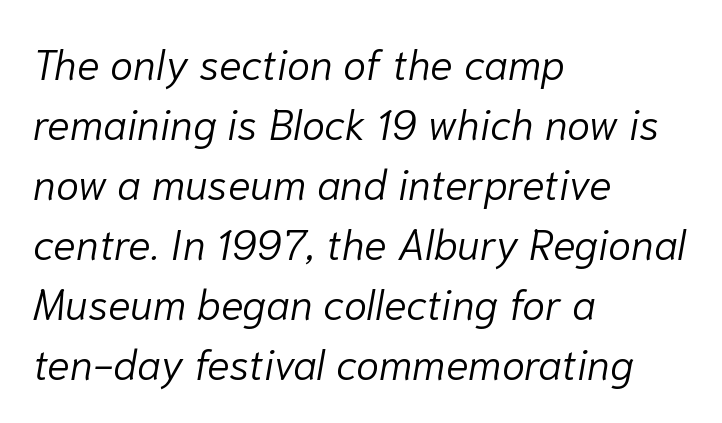
Yep, that's italic — everything's leaning. The weight would be labelled regular, book, light, or lighter still. Character widths vary here, with narrow letters taking less room than wide ones. This block has exactly the height ordinary leading produces. Only glyphs here, with clear space below each row. All the whitespace from short lines collects on the right.
